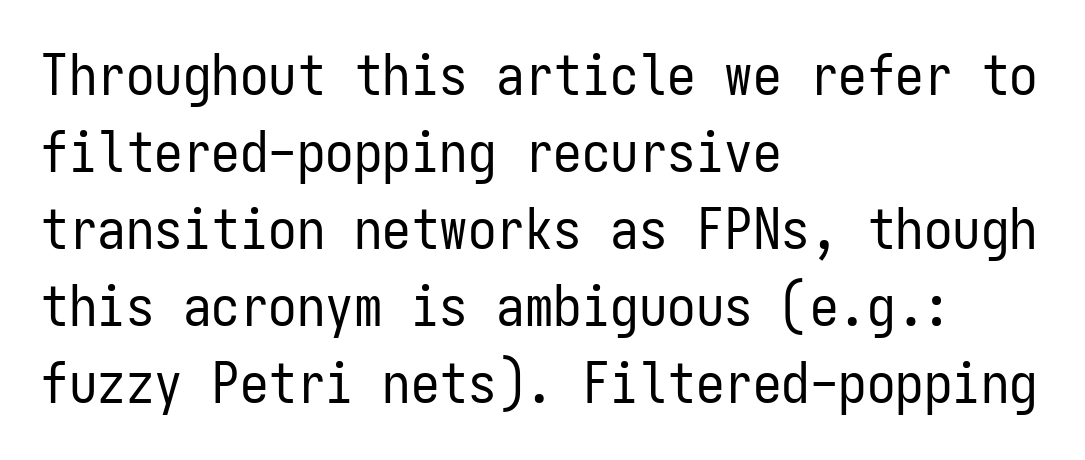
Q: Is the text bold? A: No.
Q: Is the text italic (slanted)? A: No, it is upright.
Q: Is the typeface a serif or a sans-serif typeface? A: Sans-serif.
Q: Is the text underlined? A: No.
Q: How is the paragraph aligned? A: Left-aligned.
Q: Is the spacing between letters normal or unusually wide? A: Normal.
Q: Is the spacing between lines tight, normal or loose? A: Normal.
Q: Width (condensed, normal, or wide)? A: Condensed.
Q: Stroke contrast? A: Low.
Q: x-height? A: Medium.
Q: Monospaced? A: Yes.
